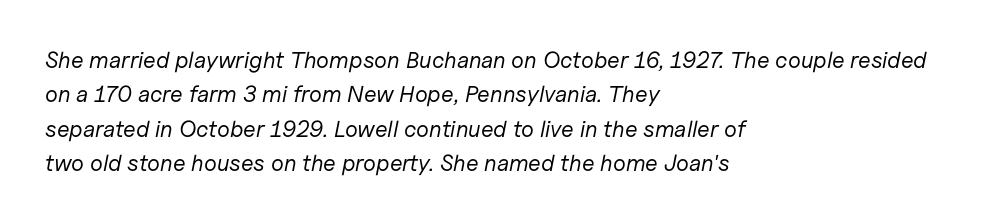
Q: Is the text bold? A: No.
Q: Is the text italic (slanted)? A: Yes, it leans right by about 11 degrees.
Q: Is the text underlined? A: No.
Q: How is the paragraph aligned? A: Left-aligned.
Q: Is the spacing between letters normal or unusually wide? A: Normal.
Q: Is the spacing between lines tight, normal or loose? A: Normal.
